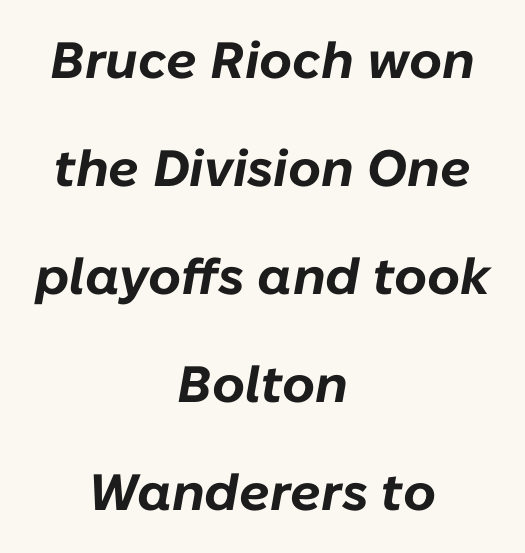
{"italic": "yes", "lean": "right", "slant_degrees": 10, "bold": "yes", "weight": "bold", "width": "normal", "stroke_contrast": "low", "x_height": "medium", "monospaced": "no", "underline": "no", "align": "center", "line_spacing": "loose", "line_spacing_ratio": 2.12, "letter_spacing": "normal", "letter_spacing_em": 0.0, "glyph_px": 51}
